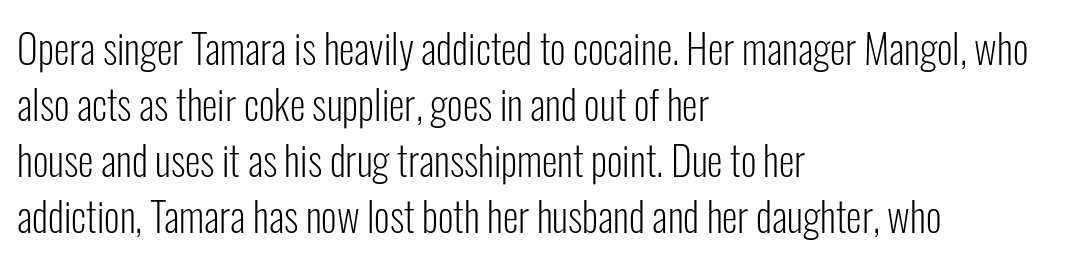
{"serif": "no", "italic": "no", "bold": "no", "weight": "light", "width": "condensed", "stroke_contrast": "low", "x_height": "medium", "monospaced": "no", "underline": "no", "align": "left", "line_spacing": "normal", "line_spacing_ratio": 1.4, "letter_spacing": "normal", "letter_spacing_em": 0.0, "glyph_px": 40}
